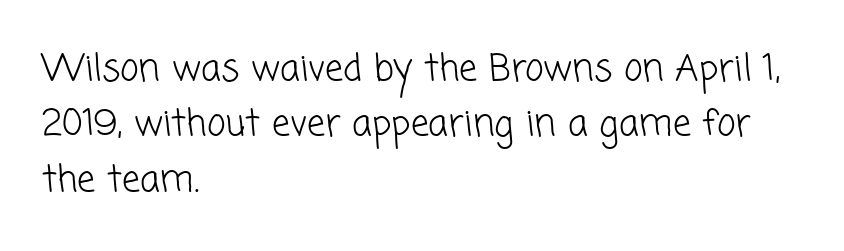
The image shows 36 px light sans-serif type; set left-aligned, normal line spacing (1.54x), normal letter spacing, not underlined; low stroke contrast and a medium x-height.
